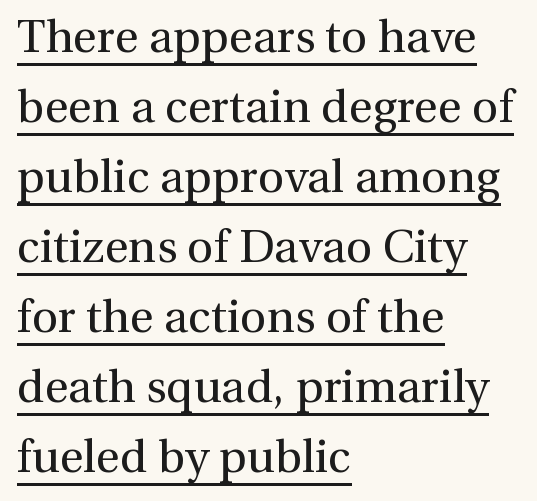
The image shows 46 px regular-weight serif type, upright; set left-aligned, normal line spacing (1.52x), normal letter spacing, underlined; a medium x-height.
